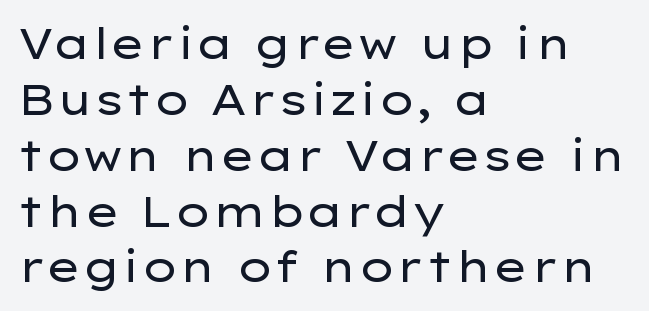
The image shows 42 px regular-weight, wide sans-serif type, upright; set left-aligned, normal line spacing (1.33x), normal letter spacing, not underlined; low stroke contrast and a medium x-height.
